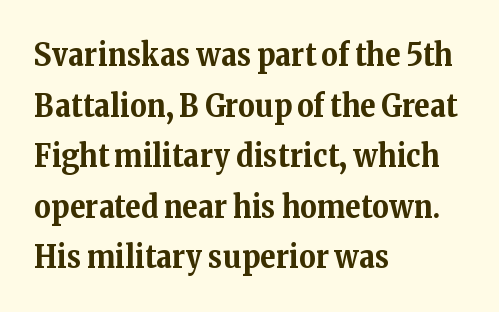
Q: Is the text bold? A: Yes.
Q: Is the text italic (slanted)? A: No, it is upright.
Q: Is the typeface a serif or a sans-serif typeface? A: Serif.
Q: Is the text underlined? A: No.
Q: How is the paragraph aligned? A: Left-aligned.
Q: Is the spacing between letters normal or unusually wide? A: Normal.
Q: Is the spacing between lines tight, normal or loose? A: Normal.
Q: Width (condensed, normal, or wide)? A: Normal.
Q: Stroke contrast? A: Medium.
Q: x-height? A: Medium.
Q: Monospaced? A: No.
